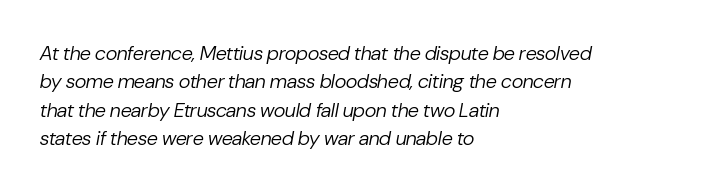
Tracking here is standard; glyphs follow each other at the usual distance. The weight tops out at a normal text grade. The typesetter chose a ragged-right arrangement here. Honestly, there is no underline to notice here at all. Yep, that's italic — everything's leaning. Vertically, the passage feels balanced, rows spaced as you'd expect.
